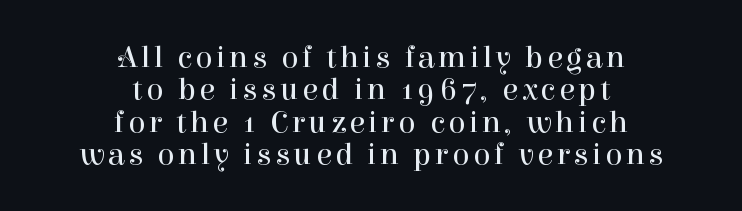
Alignment: centered. No word sits above an underline. No letter is thick-stroked: the sample isn't bold. You can tell from the footed stems that serif type was used. Each letter keeps its own natural width here, so spacing adapts to shape. Style check: upright.
